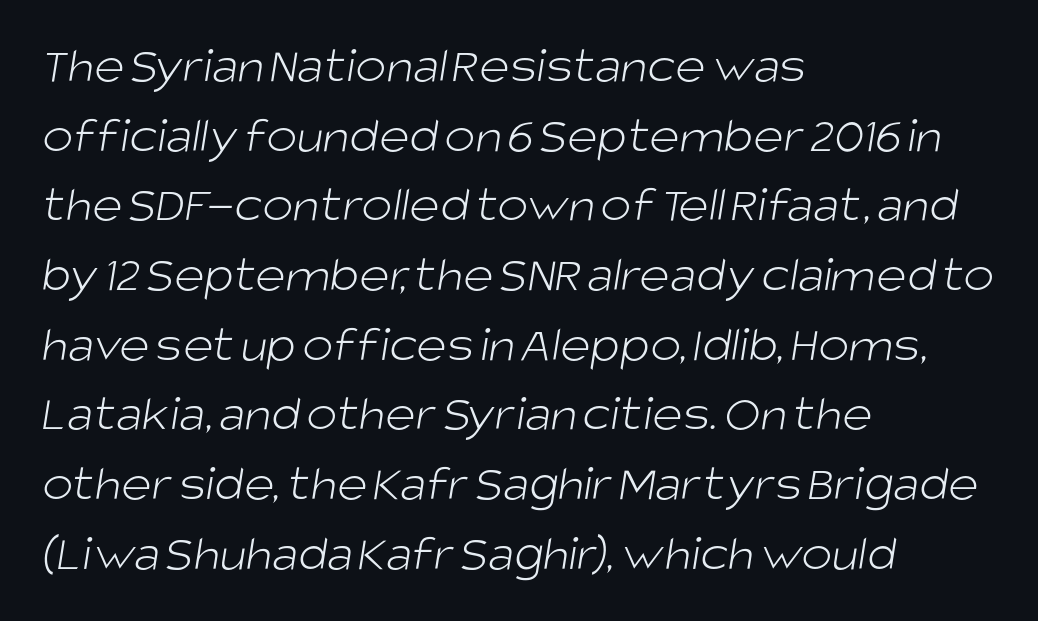
Which margin do the lines hug? The left one — the right edge is uneven. These lines are rendered in a variable-pitch font. The letters look calm and open, with moderate or lighter stems. What stands out about the letter spacing? Nothing — it is the standard amount. One glance says typical: line gaps are just what's usual. The baseline area is clear.
